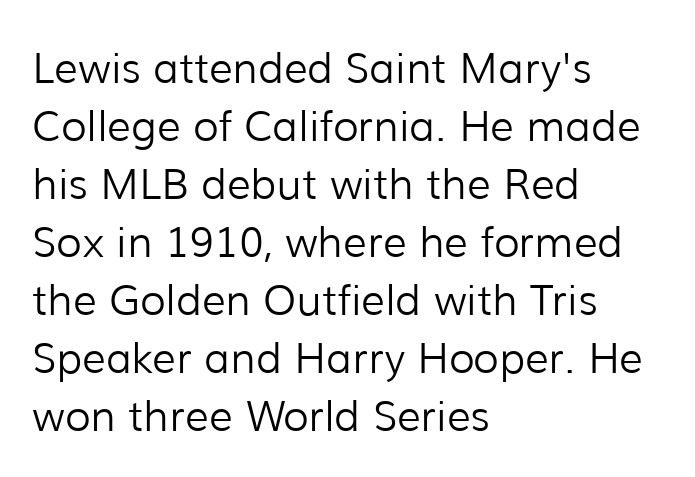
The image shows 42 px light sans-serif type, upright; set left-aligned, normal line spacing (1.38x), normal letter spacing, not underlined; low stroke contrast and a medium x-height.
